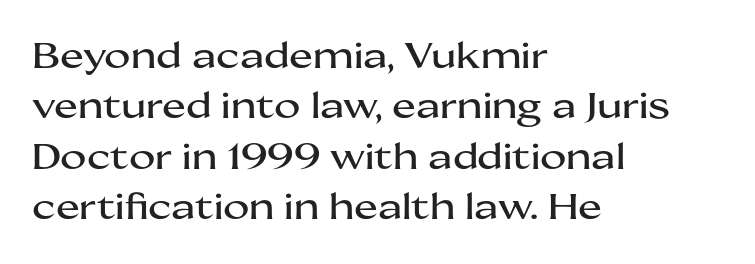
Q: Is the text italic (slanted)? A: No, it is upright.
Q: Is the text underlined? A: No.
Q: How is the paragraph aligned? A: Left-aligned.
Q: Is the spacing between letters normal or unusually wide? A: Normal.
Q: Is the spacing between lines tight, normal or loose? A: Normal.
Q: Width (condensed, normal, or wide)? A: Wide.
Q: Stroke contrast? A: Medium.
Q: x-height? A: Medium.
Q: Monospaced? A: No.
